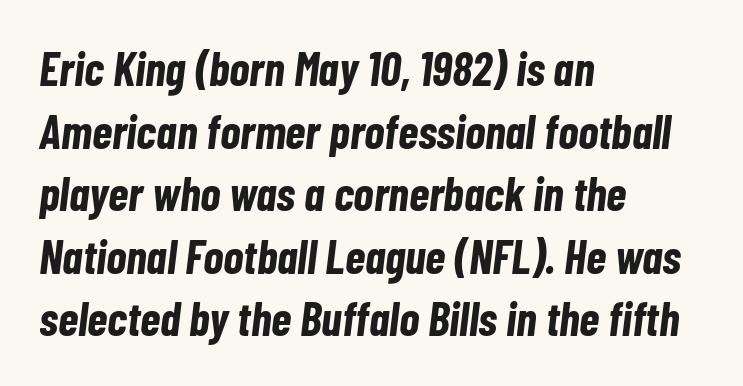
Q: Is the text bold? A: Yes.
Q: Is the text italic (slanted)? A: Yes, it leans right by about 7 degrees.
Q: Is the text underlined? A: No.
Q: How is the paragraph aligned? A: Left-aligned.
Q: Is the spacing between letters normal or unusually wide? A: Normal.
Q: Is the spacing between lines tight, normal or loose? A: Normal.
Q: Width (condensed, normal, or wide)? A: Condensed.
Q: Stroke contrast? A: Low.
Q: x-height? A: Medium.
Q: Monospaced? A: No.
